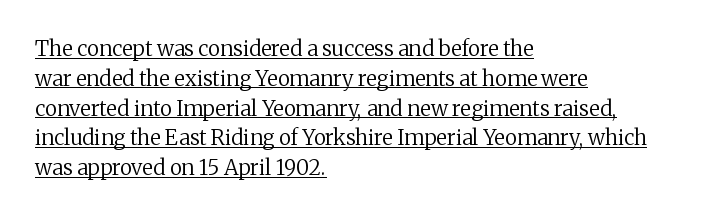
The image shows 21 px text type, upright; set left-aligned, normal line spacing (1.42x), normal letter spacing, underlined.
